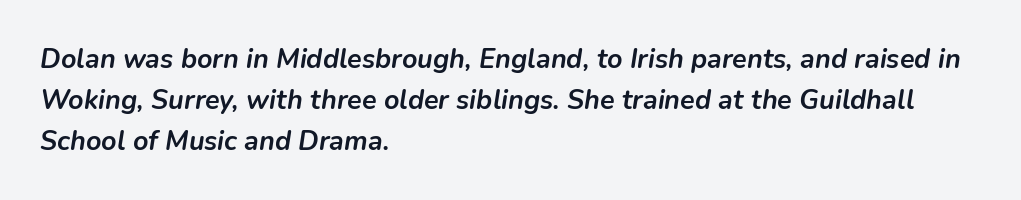
The lines in this sample share a left origin and differ only in where they stop. Type without underlining. A typesetter would call this leading conventional body-copy spacing. You could call the tracking neutral — neither tight nor loose. Is the type bold? Yes — the strokes are clearly thick and heavy. A typesetter would mark this as italic.
